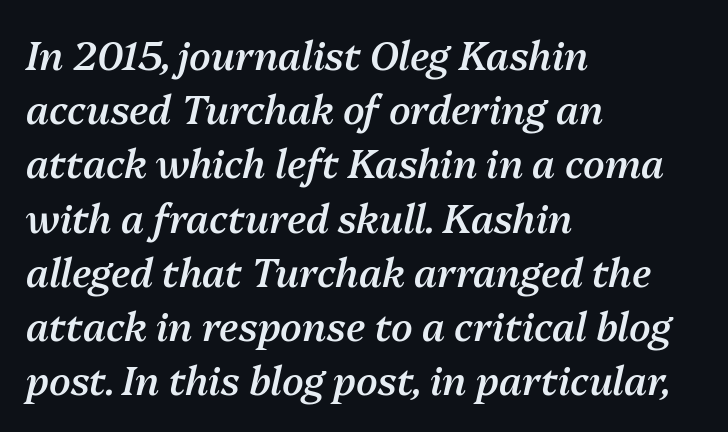
A typesetter would call this leading conventional body-copy spacing. An italicized treatment has been applied to the whole sample. Bold? Not quite — semibold, heavier than regular but stopping short. The face used here is rendered with its standard letterfit. Casual observation: everything's shoved over to the left.
